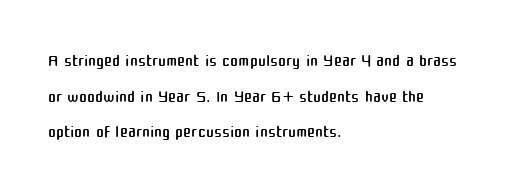
No italicization has been applied; the sample stays upright. Each line starts at the same left margin while the right side varies. Weight: regular or lighter. Compared with typical paragraphs, the rows here are spaced about the same. No extra tracking has been applied to these lines. Any mark beneath the type? The region is blank.
